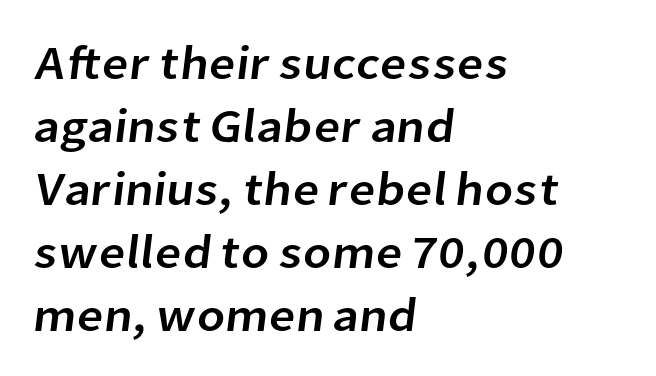
Q: Is the typeface a serif or a sans-serif typeface? A: Sans-serif.
Q: Is the text underlined? A: No.
Q: How is the paragraph aligned? A: Left-aligned.
Q: Is the spacing between letters normal or unusually wide? A: Normal.
Q: Is the spacing between lines tight, normal or loose? A: Normal.
Q: Width (condensed, normal, or wide)? A: Normal.
Q: Stroke contrast? A: Low.
Q: x-height? A: Medium.
Q: Monospaced? A: No.
